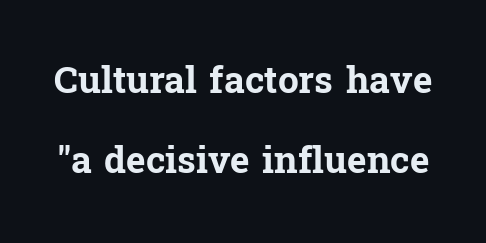
The image shows 37 px bold serif type, upright; set loose line spacing (2.17x), normal letter spacing, not underlined; low stroke contrast and a medium x-height.
